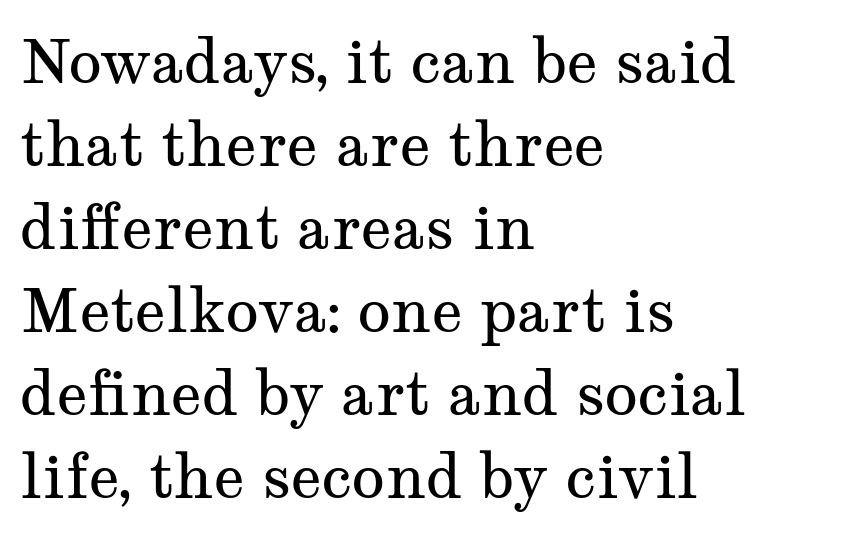
Here the designer chose a conventional face with non-uniform glyph widths. The passage shown stacks its lines at a standard gap. The rag falls on the right side of this text block. Look at the tracking — it's just the regular setting, nothing added. The specimen omits any rule beneath the text block's lines.
